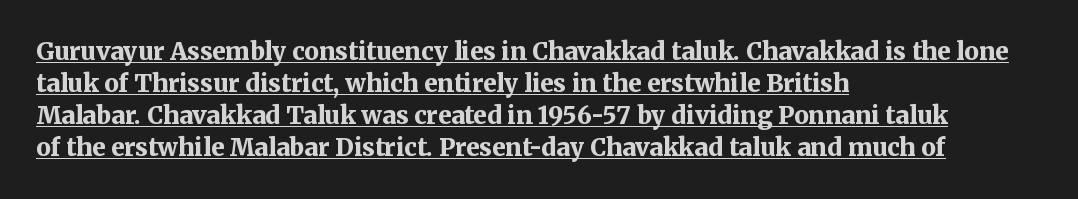
Q: Is the text bold? A: Yes.
Q: Is the text italic (slanted)? A: No, it is upright.
Q: Is the text underlined? A: Yes.
Q: How is the paragraph aligned? A: Left-aligned.
Q: Is the spacing between letters normal or unusually wide? A: Normal.
Q: Is the spacing between lines tight, normal or loose? A: Normal.
